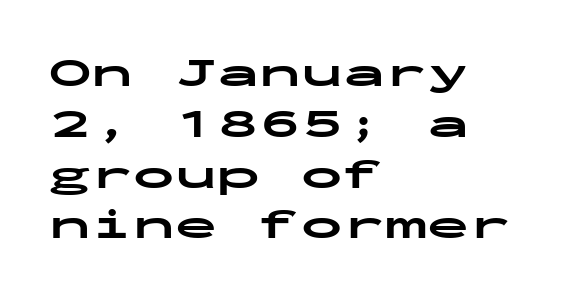
The image shows 42 px bold, wide sans-serif type, upright, monospaced; set left-aligned, line spacing 1.21x, normal letter spacing, not underlined; low stroke contrast and a medium x-height.
